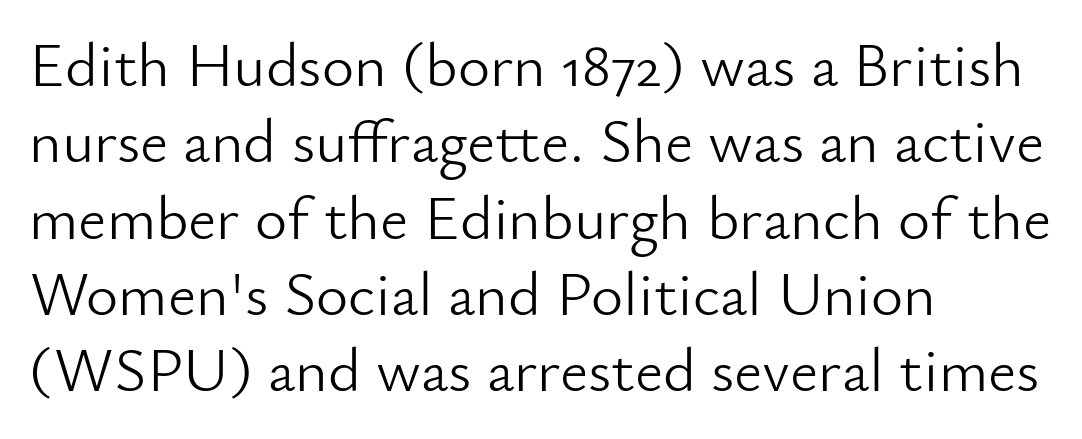
Q: Is the text bold? A: No.
Q: Is the text italic (slanted)? A: No, it is upright.
Q: Is the typeface a serif or a sans-serif typeface? A: Sans-serif.
Q: Is the text underlined? A: No.
Q: How is the paragraph aligned? A: Left-aligned.
Q: Is the spacing between letters normal or unusually wide? A: Normal.
Q: Width (condensed, normal, or wide)? A: Normal.
Q: Stroke contrast? A: Low.
Q: x-height? A: Small.
Q: Monospaced? A: No.
